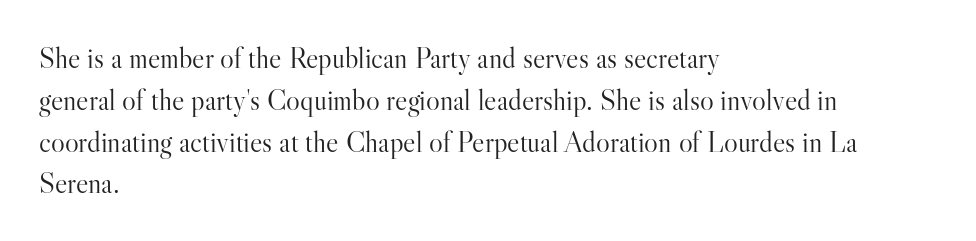
Vertical strokes here are truly vertical. Each row of text sits above clean, open space. The letters advance in unequal steps, a hallmark of proportional type. Teacher's note: observe the even left margin — that is flush-left alignment. Here the glyphs are tracked normally, forming tight word shapes. Caption: face not bold, strokes unweighted.
